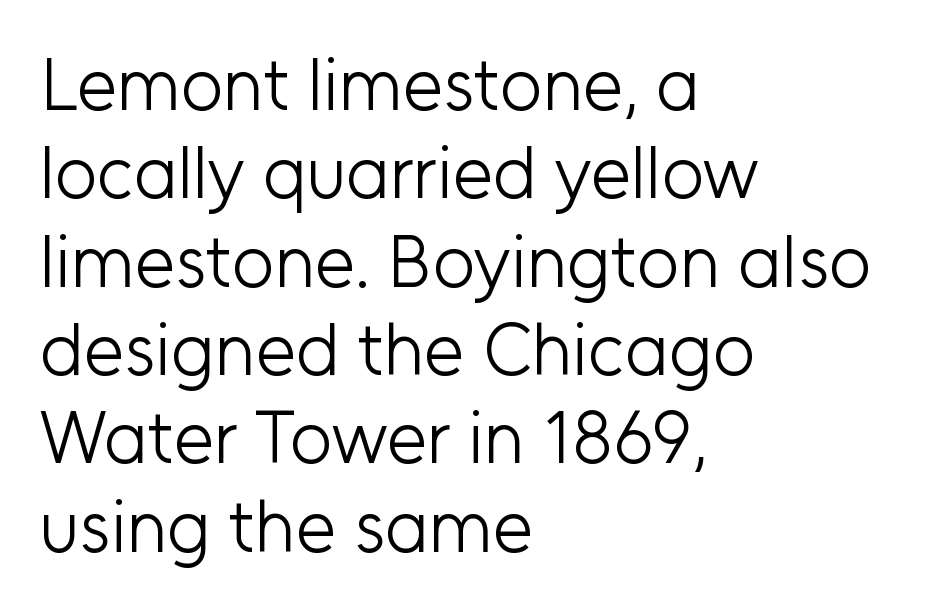
{"serif": "no", "italic": "no", "bold": "no", "weight": "light", "width": "normal", "stroke_contrast": "low", "x_height": "medium", "monospaced": "no", "underline": "no", "align": "left", "line_spacing_ratio": 1.21, "letter_spacing": "normal", "letter_spacing_em": 0.0, "glyph_px": 73}
